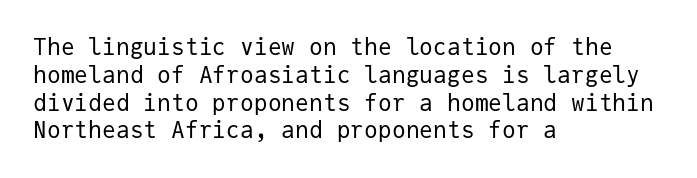
Q: Is the text bold? A: No.
Q: Is the text italic (slanted)? A: No, it is upright.
Q: Is the text underlined? A: No.
Q: How is the paragraph aligned? A: Left-aligned.
Q: Is the spacing between letters normal or unusually wide? A: Normal.
